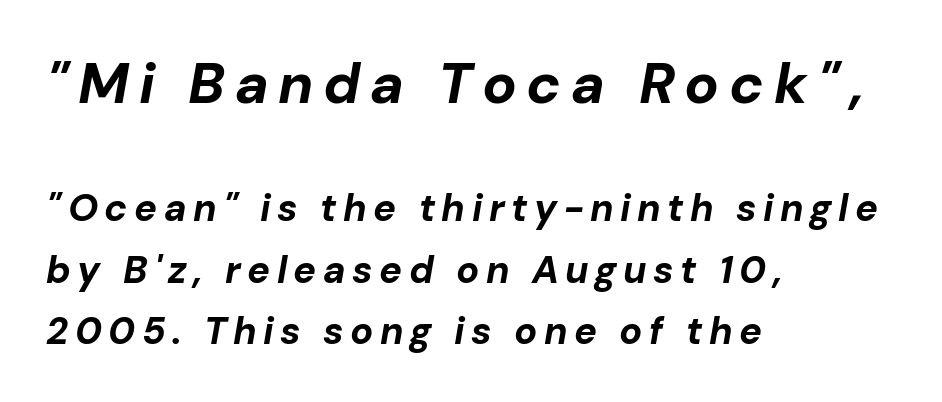
The image shows 57 px bold type, italic (leaning right); set left-aligned, normal line spacing (1.61x), not underlined; the first (top) block is 1.5x larger; low stroke contrast and a medium x-height.
